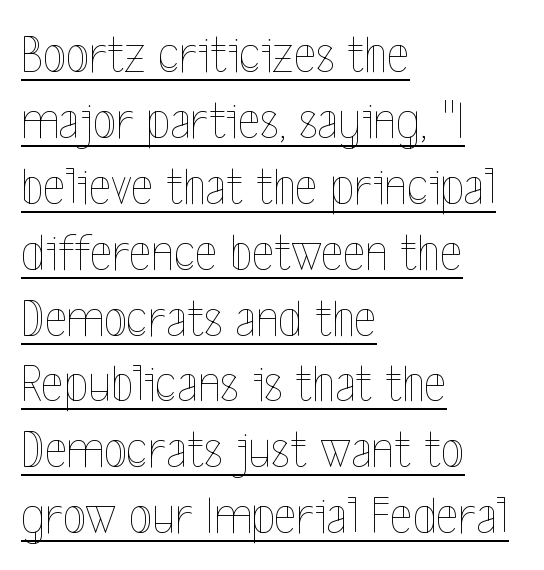
The image shows 54 px thin, condensed type, upright; set left-aligned, line spacing 1.22x, normal letter spacing, underlined; a medium x-height.
